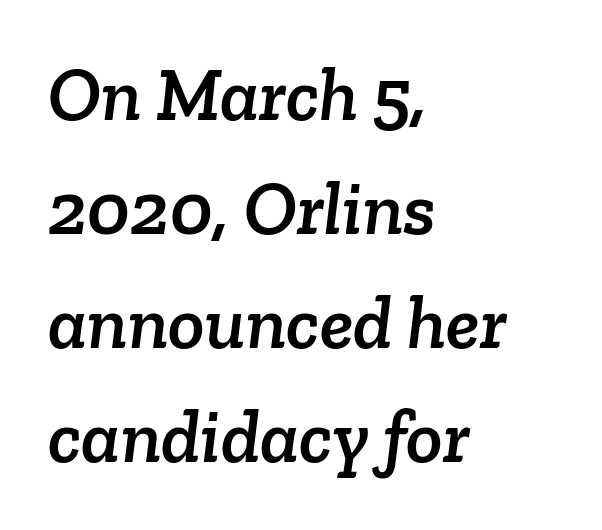
Q: Is the typeface a serif or a sans-serif typeface? A: Serif.
Q: Is the text underlined? A: No.
Q: How is the paragraph aligned? A: Left-aligned.
Q: Is the spacing between letters normal or unusually wide? A: Normal.
Q: Is the spacing between lines tight, normal or loose? A: Normal.
Q: Width (condensed, normal, or wide)? A: Normal.
Q: Stroke contrast? A: Low.
Q: x-height? A: Medium.
Q: Monospaced? A: No.
